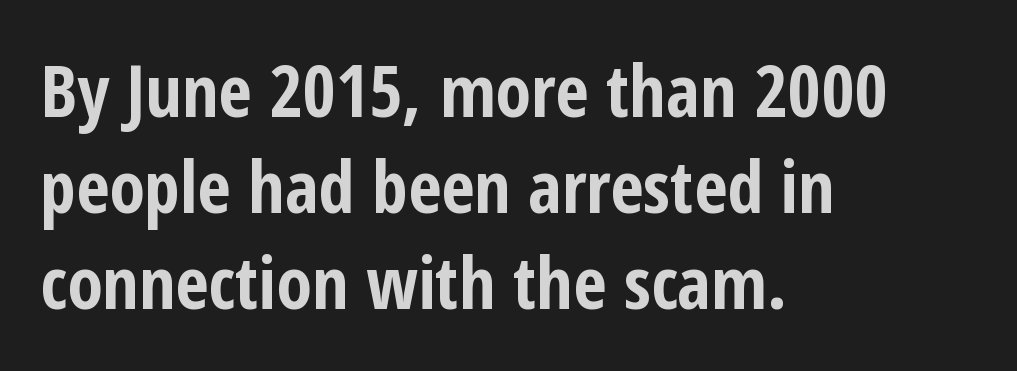
How heavy is the stroke? Heavy — this is a bold. Compared with typical body copy, the letter spacing here is the same. The specimen omits any rule beneath the text block's lines. Here the designer chose a conventional face with non-uniform glyph widths. Regarding leading, the lines here are spaced in the standard way.
